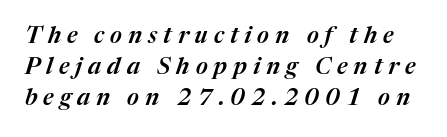
The image shows 23 px text type, italic (leaning right); set normal line spacing (1.35x), unusually wide letter spacing (+0.26 em), not underlined.
